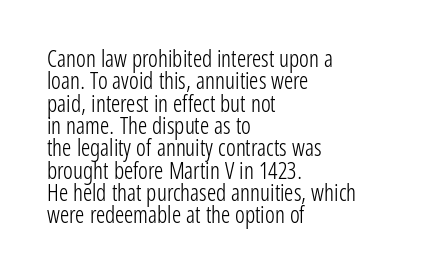
Q: Is the text bold? A: No.
Q: Is the text italic (slanted)? A: No, it is upright.
Q: Is the text underlined? A: No.
Q: How is the paragraph aligned? A: Left-aligned.
Q: Is the spacing between letters normal or unusually wide? A: Normal.
Q: Is the spacing between lines tight, normal or loose? A: Tight.
